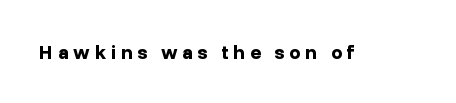
{"italic": "no", "bold": "yes", "underline": "no", "letter_spacing": "wide", "letter_spacing_em": 0.23, "glyph_px": 20}
